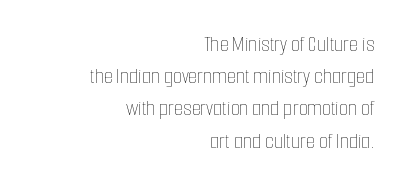
Short and long lines alike share a common ending point at right. Vertical stems look standard width or narrower in stroke. Quick note: not italic, upright. Has an underline been added? It has not.
